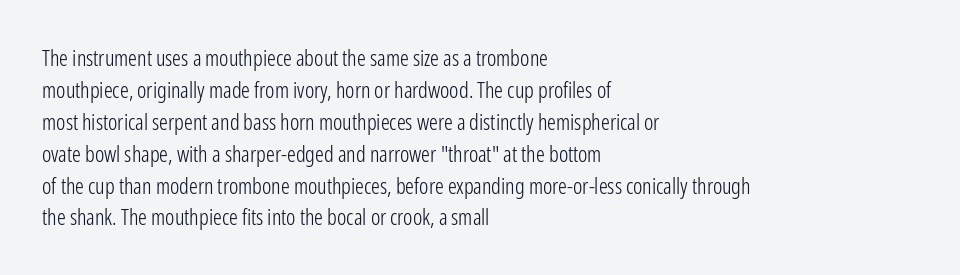
The image shows 22 px text type, upright; set left-aligned, normal line spacing (1.45x), normal letter spacing, not underlined.
